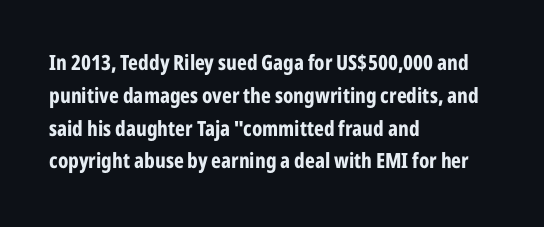
{"italic": "no", "bold": "yes", "underline": "no", "align": "left", "line_spacing": "normal", "line_spacing_ratio": 1.56, "letter_spacing": "normal", "letter_spacing_em": 0.0, "glyph_px": 21}
